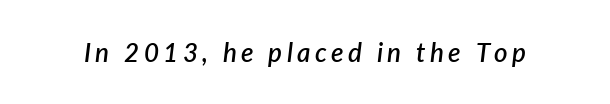
{"italic": "yes", "lean": "right", "slant_degrees": 7, "bold": "semi", "underline": "no", "glyph_px": 26}
